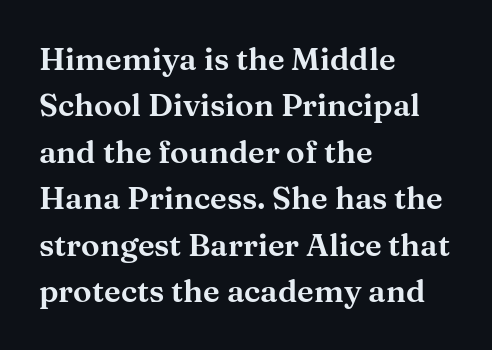
The image shows 31 px wide serif type, upright; set left-aligned, normal line spacing (1.5x), normal letter spacing, not underlined; medium stroke contrast and a medium x-height.
